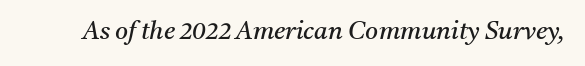
The image shows 25 px text type, italic (leaning right); set normal letter spacing, not underlined.
